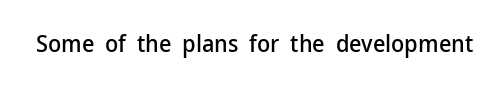
Q: Is the text italic (slanted)? A: No, it is upright.
Q: Is the text underlined? A: No.
Q: Is the spacing between letters normal or unusually wide? A: Normal.
